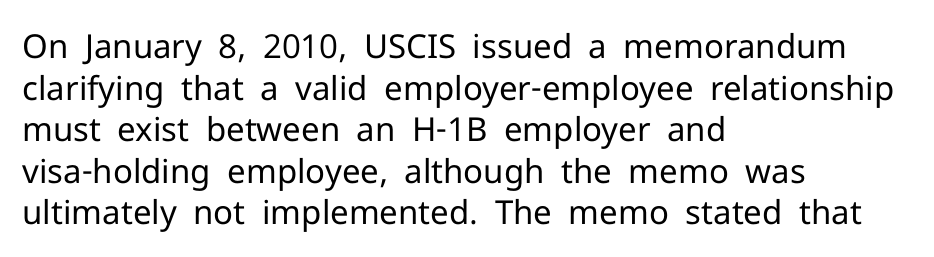
Q: Is the text bold? A: No.
Q: Is the text italic (slanted)? A: No, it is upright.
Q: Is the typeface a serif or a sans-serif typeface? A: Sans-serif.
Q: Is the text underlined? A: No.
Q: How is the paragraph aligned? A: Left-aligned.
Q: Is the spacing between letters normal or unusually wide? A: Normal.
Q: Is the spacing between lines tight, normal or loose? A: Normal.
Q: Width (condensed, normal, or wide)? A: Normal.
Q: Stroke contrast? A: Low.
Q: x-height? A: Medium.
Q: Monospaced? A: No.
